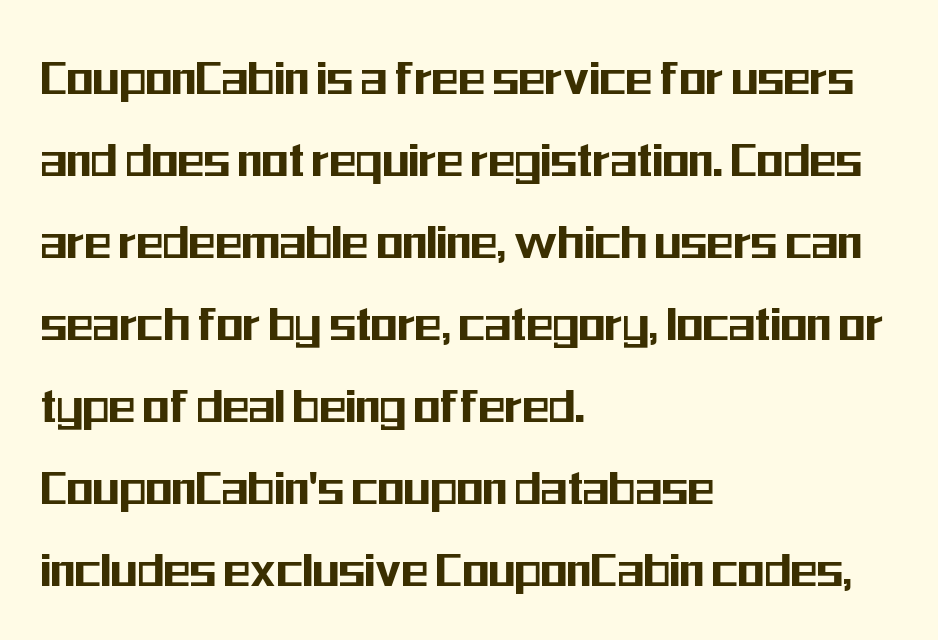
{"serif": "no", "italic": "no", "width": "condensed", "stroke_contrast": "medium", "x_height": "medium", "monospaced": "no", "underline": "no", "align": "left", "line_spacing": "normal", "line_spacing_ratio": 1.49, "letter_spacing": "normal", "letter_spacing_em": 0.0, "glyph_px": 55}
